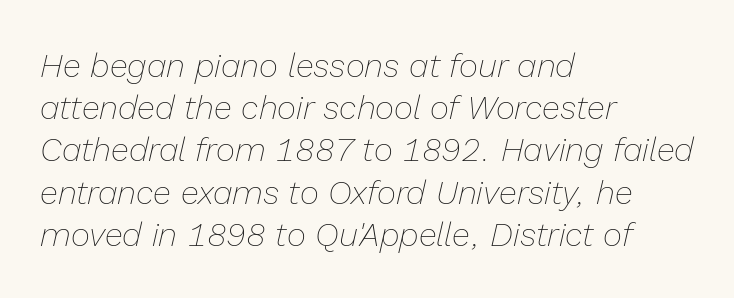
Glance below the letters and you will spot only blank space. Look at the tracking — it's just the regular setting, nothing added. Does the leading feel generous? No, just average. Rendered with sloped, italic letterforms. Heaviness? Minimal to ordinary, like unemphasized prose.
